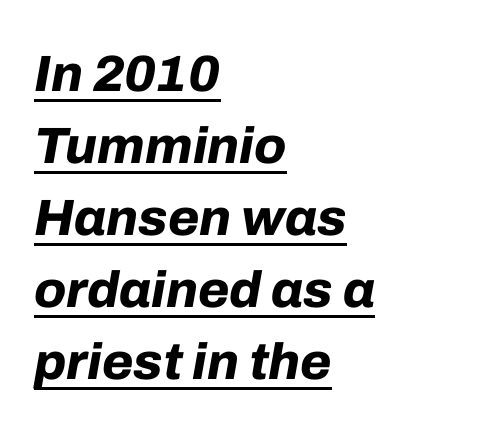
{"italic": "yes", "lean": "right", "slant_degrees": 10, "bold": "yes", "weight": "bold", "width": "normal", "stroke_contrast": "low", "x_height": "medium", "monospaced": "no", "underline": "yes", "align": "left", "line_spacing": "normal", "line_spacing_ratio": 1.41, "letter_spacing": "normal", "letter_spacing_em": 0.0, "glyph_px": 51}
